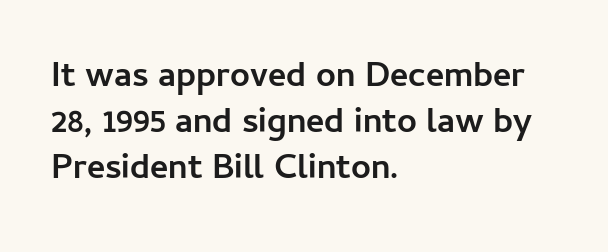
Q: Is the text bold? A: Yes.
Q: Is the text italic (slanted)? A: No, it is upright.
Q: Is the typeface a serif or a sans-serif typeface? A: Sans-serif.
Q: Is the text underlined? A: No.
Q: How is the paragraph aligned? A: Left-aligned.
Q: Is the spacing between letters normal or unusually wide? A: Normal.
Q: Is the spacing between lines tight, normal or loose? A: Normal.
Q: Width (condensed, normal, or wide)? A: Normal.
Q: Stroke contrast? A: Low.
Q: x-height? A: Medium.
Q: Monospaced? A: No.
